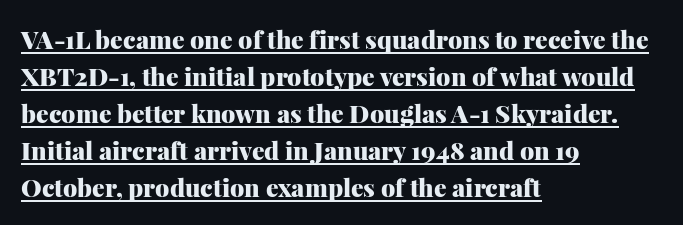
The ragged edge is on the right, which tells us the setting is flush left. The rendering uses a bold face; every stroke is thick and dark. Decoration check: the copy is underlined. Quick note: interline space is typical.
